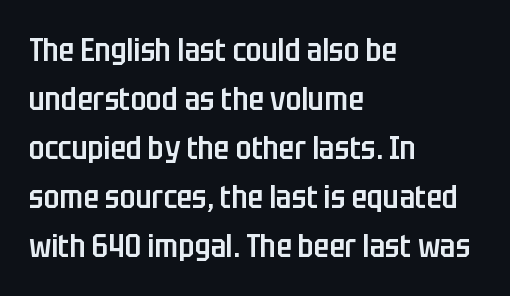
The image shows 32 px semibold, condensed sans-serif type, upright; set left-aligned, normal line spacing (1.53x), normal letter spacing, not underlined; low stroke contrast and a large x-height.
